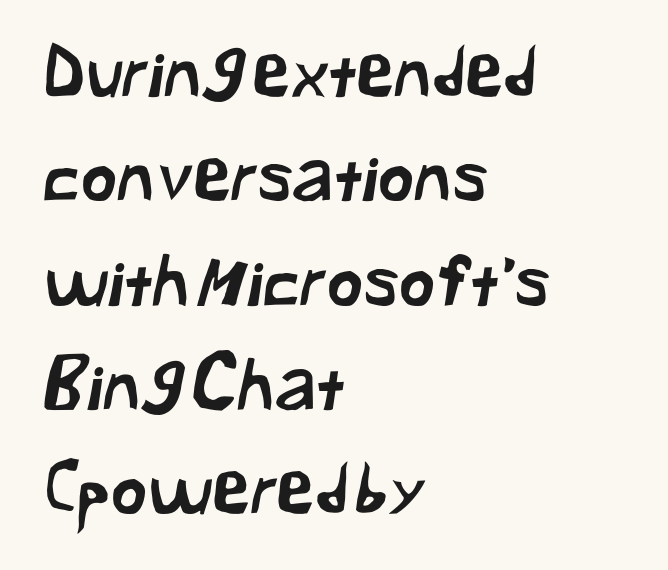
Q: Is the typeface a serif or a sans-serif typeface? A: Sans-serif.
Q: Is the text underlined? A: No.
Q: How is the paragraph aligned? A: Left-aligned.
Q: Is the spacing between letters normal or unusually wide? A: Normal.
Q: Is the spacing between lines tight, normal or loose? A: Normal.
Q: Width (condensed, normal, or wide)? A: Normal.
Q: Stroke contrast? A: Low.
Q: x-height? A: Medium.
Q: Monospaced? A: No.
